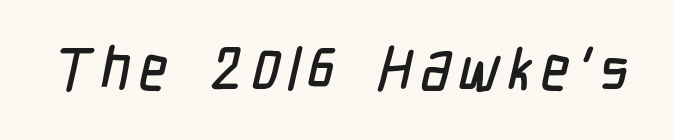
Q: Is the typeface a serif or a sans-serif typeface? A: Sans-serif.
Q: Is the text underlined? A: No.
Q: Width (condensed, normal, or wide)? A: Condensed.
Q: Stroke contrast? A: Low.
Q: x-height? A: Medium.
Q: Monospaced? A: No.
